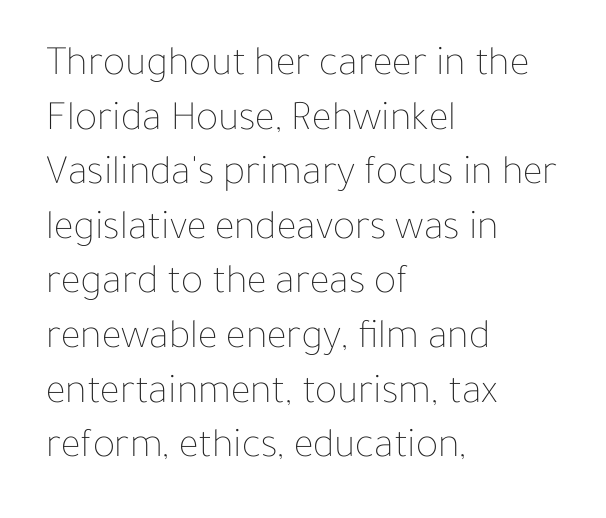
{"italic": "no", "bold": "no", "weight": "thin", "width": "normal", "stroke_contrast": "low", "x_height": "medium", "monospaced": "no", "underline": "no", "align": "left", "line_spacing": "normal", "line_spacing_ratio": 1.3, "letter_spacing": "normal", "letter_spacing_em": 0.0, "glyph_px": 42}
